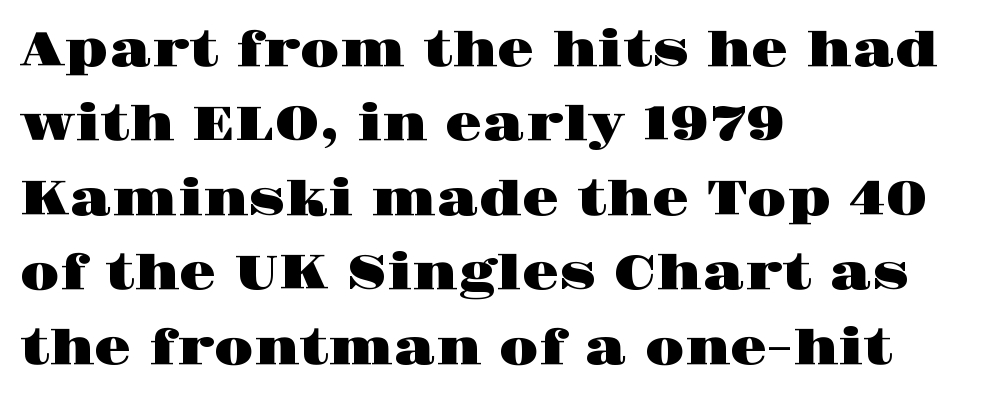
Each letter keeps its own natural width here, so spacing adapts to shape. Baseline-to-baseline distance is the conventional proportion of letter height. Honestly, there is no underline to notice here at all. Here the glyphs are tracked normally, forming tight word shapes. Short and long lines alike share a common starting point at left. The rendering shows small feet on the letterforms — a serif design.
